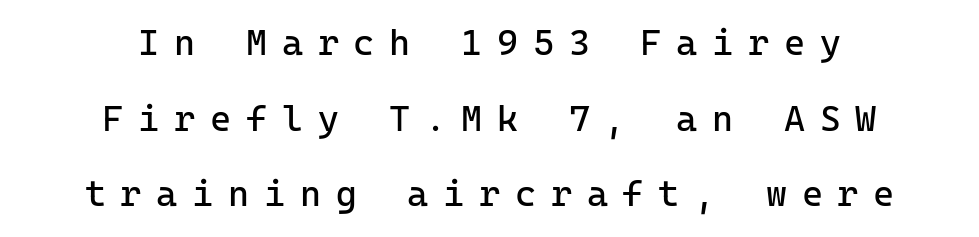
{"serif": "no", "italic": "no", "bold": "no", "weight": "regular", "width": "normal", "stroke_contrast": "low", "x_height": "medium", "monospaced": "yes", "underline": "no", "align": "center", "line_spacing": "loose", "line_spacing_ratio": 2.1, "letter_spacing": "wide", "letter_spacing_em": 0.41, "glyph_px": 36}
